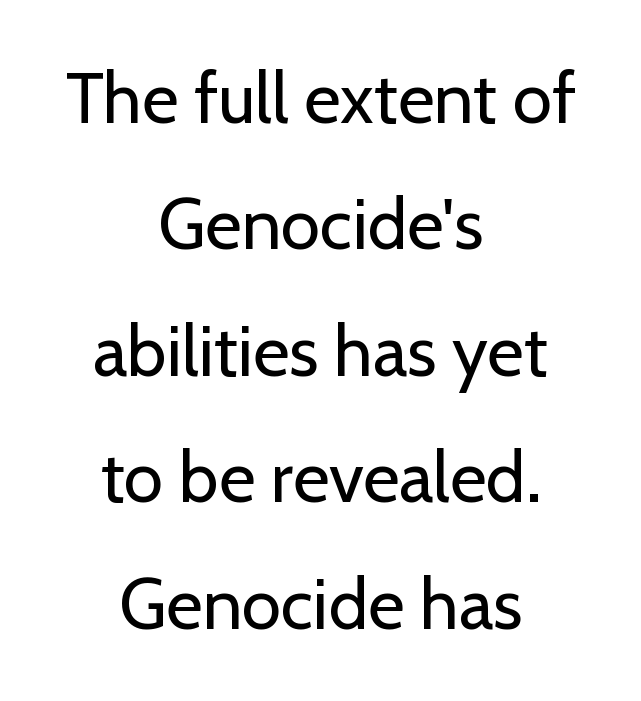
The setting favours the middle, as headings and verse often do. A sans-serif font was chosen for this passage. The font is comparable to plain body text, perhaps lighter. The gap between lines stays unmarked. Each word holds together tightly as a unit, with standard inter-letter gaps. Do the characters align in a grid? No, the font is proportional.
